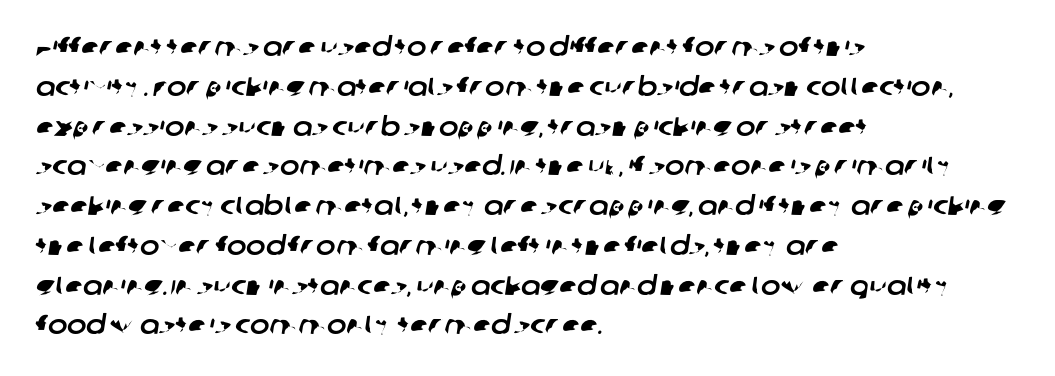
Successive baselines arrive at the customary interval. No extra tracking has been applied to these lines. Reading down the block, your eye returns to a fixed left position each line. The foot of each line stays bare and open.
